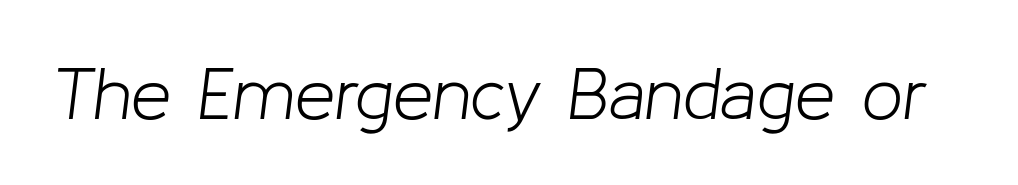
Q: Is the text bold? A: No.
Q: Is the text italic (slanted)? A: Yes, it leans right by about 8 degrees.
Q: Is the text underlined? A: No.
Q: Is the spacing between letters normal or unusually wide? A: Normal.
Q: Width (condensed, normal, or wide)? A: Normal.
Q: Stroke contrast? A: Low.
Q: x-height? A: Medium.
Q: Monospaced? A: No.
